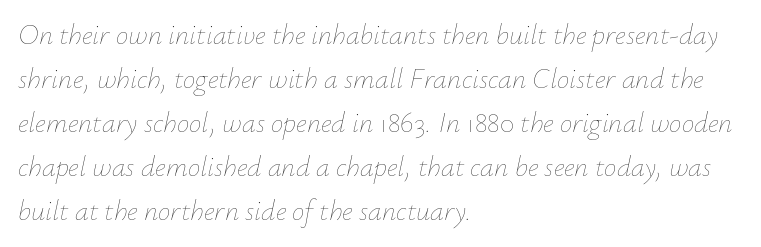
Observe the ordinary spacing: letters are neighbours, not strangers. This is not heavy type; no bold has been used. Nobody drew a line under any word here. Visually the block forms a straight wall on the left and a jagged coastline on the right. Tall strokes in this sample are angled rather than plumb.
